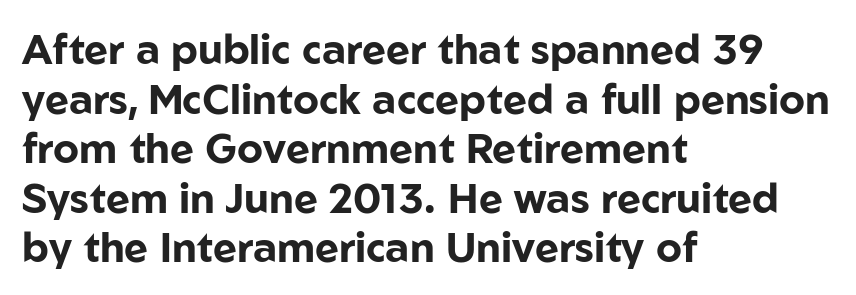
The image shows 41 px bold sans-serif type, upright; set left-aligned, line spacing 1.21x, normal letter spacing, not underlined; low stroke contrast and a medium x-height.
